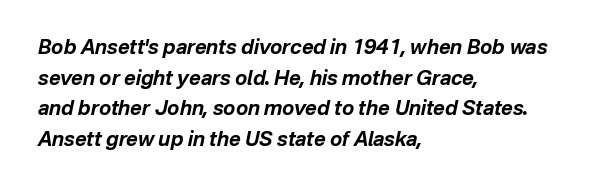
The image shows 20 px bold type, italic (leaning right); set left-aligned, normal line spacing (1.53x), normal letter spacing, not underlined.
